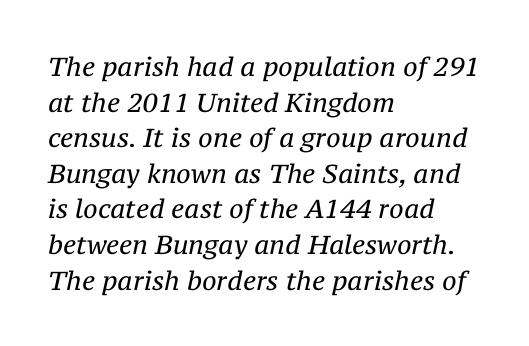
Q: Is the text bold? A: No.
Q: Is the text italic (slanted)? A: Yes, it leans right by about 12 degrees.
Q: Is the text underlined? A: No.
Q: How is the paragraph aligned? A: Left-aligned.
Q: Is the spacing between letters normal or unusually wide? A: Normal.
Q: Is the spacing between lines tight, normal or loose? A: Normal.
